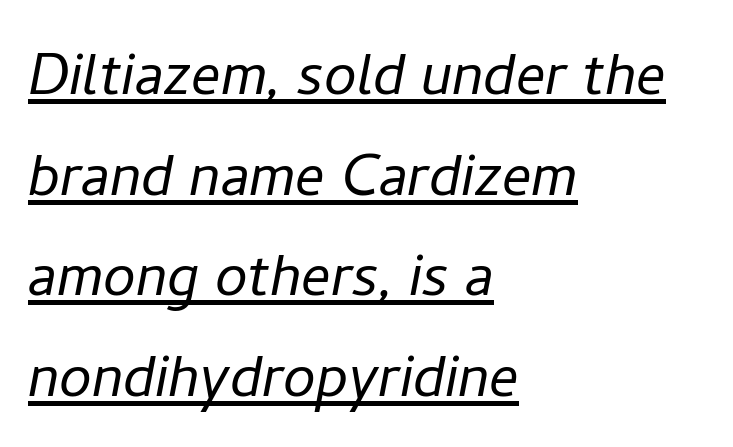
Stem width sits at or under what a default text font uses. Looks like regular typesetting: each glyph gets only the width it needs. Summary of vertical rhythm: regular, with standard interline spacing. Is the block centered? No — it sits flush against the left margin.
